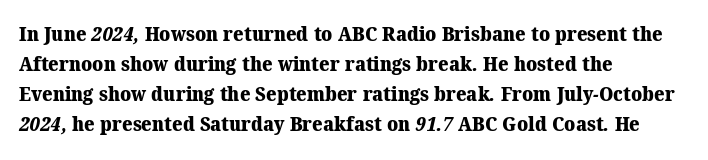
Q: Is the text bold? A: Yes.
Q: Is the text underlined? A: No.
Q: How is the paragraph aligned? A: Left-aligned.
Q: Is the spacing between letters normal or unusually wide? A: Normal.
Q: Is the spacing between lines tight, normal or loose? A: Normal.
